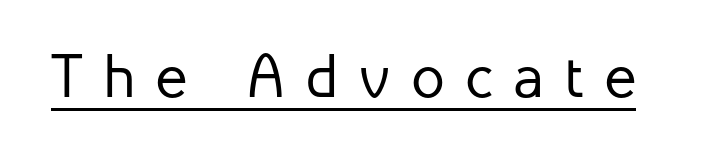
The image shows 61 px regular-weight sans-serif type, upright; set unusually wide letter spacing (+0.33 em), underlined; low stroke contrast and a medium x-height.
